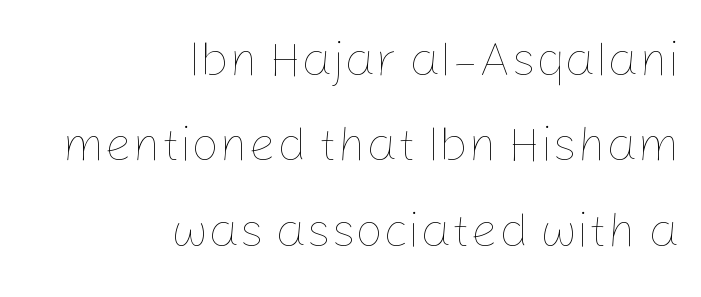
Q: Is the text bold? A: No.
Q: Is the text italic (slanted)? A: No, it is upright.
Q: Is the text underlined? A: No.
Q: How is the paragraph aligned? A: Right-aligned.
Q: Is the spacing between letters normal or unusually wide? A: Normal.
Q: Width (condensed, normal, or wide)? A: Normal.
Q: Stroke contrast? A: Low.
Q: x-height? A: Medium.
Q: Monospaced? A: No.
